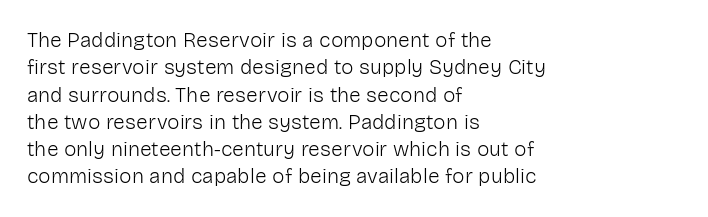
Reading down the block, your eye returns to a fixed left position each line. The weight tops out at a normal text grade. Interline gaps are of average width in this sample. The letters sit at their default tracking, neither squeezed nor spread.
